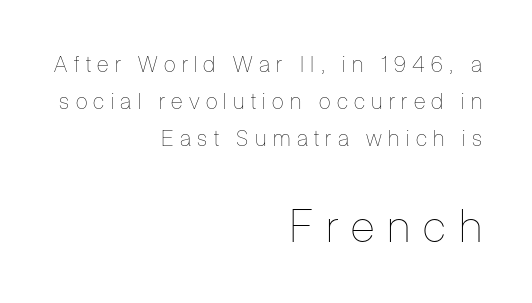
The image shows 45 px thin, condensed type, upright; set right-aligned, normal line spacing (1.69x), unusually wide letter spacing (+0.29 em), not underlined; the second (bottom) block is 2.05x larger; low stroke contrast and a medium x-height.
